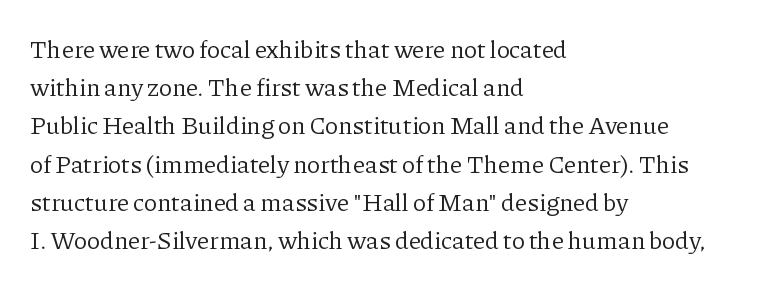
The glyphs are unaccompanied by any horizontal stroke below them. Posture: vertical. These lines keep a tight, regular rhythm from letter to letter. Interline gaps are of average width in this sample. The paragraph shown leans on its left margin.
